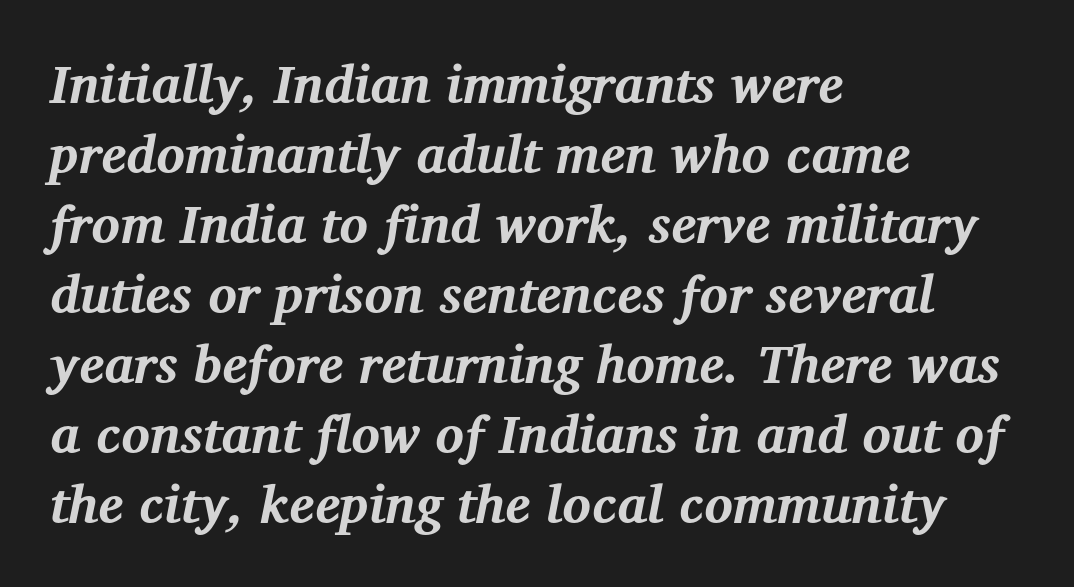
Q: Is the text bold? A: Yes.
Q: Is the text italic (slanted)? A: Yes, it leans right by about 12 degrees.
Q: Is the typeface a serif or a sans-serif typeface? A: Serif.
Q: Is the text underlined? A: No.
Q: How is the paragraph aligned? A: Left-aligned.
Q: Is the spacing between letters normal or unusually wide? A: Normal.
Q: Is the spacing between lines tight, normal or loose? A: Normal.
Q: Width (condensed, normal, or wide)? A: Normal.
Q: Stroke contrast? A: Medium.
Q: x-height? A: Medium.
Q: Monospaced? A: No.
